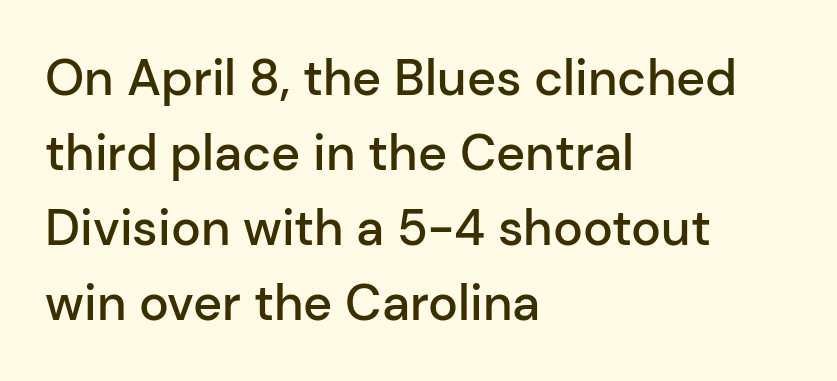
The image shows 50 px semibold sans-serif type, upright; set left-aligned, normal line spacing (1.5x), normal letter spacing, not underlined; low stroke contrast and a medium x-height.
